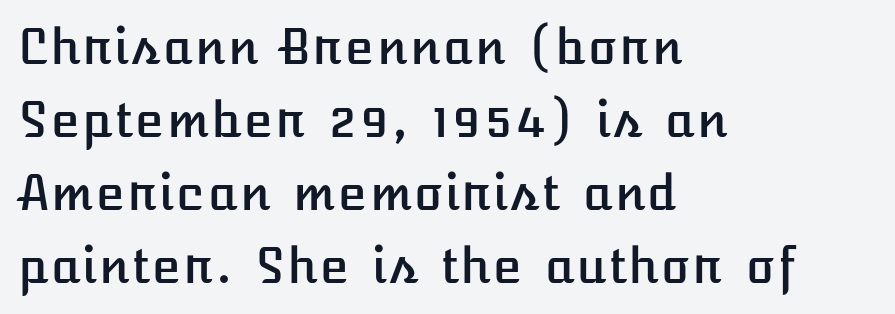
{"italic": "no", "width": "normal", "stroke_contrast": "low", "x_height": "medium", "underline": "no", "align": "left", "line_spacing": "normal", "line_spacing_ratio": 1.52, "letter_spacing": "normal", "letter_spacing_em": 0.0, "glyph_px": 48}
